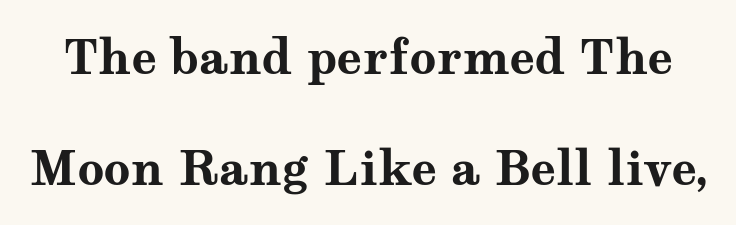
Q: Is the text bold? A: Yes.
Q: Is the text italic (slanted)? A: No, it is upright.
Q: Is the typeface a serif or a sans-serif typeface? A: Serif.
Q: Is the text underlined? A: No.
Q: Is the spacing between letters normal or unusually wide? A: Normal.
Q: Is the spacing between lines tight, normal or loose? A: Loose.
Q: Width (condensed, normal, or wide)? A: Wide.
Q: Stroke contrast? A: Medium.
Q: x-height? A: Medium.
Q: Monospaced? A: No.
